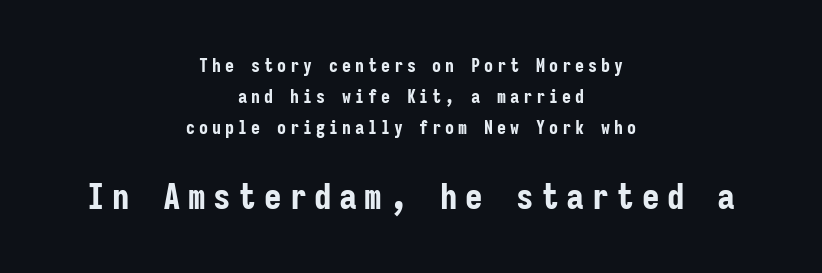
{"serif": "no", "italic": "no", "bold": "yes", "weight": "bold", "width": "condensed", "stroke_contrast": "low", "x_height": "medium", "monospaced": "yes", "underline": "no", "align": "center", "line_spacing_ratio": 1.72, "letter_spacing": "wide", "letter_spacing_em": 0.22, "larger_block": "second", "size_ratio": 1.94, "glyph_px": 35}
